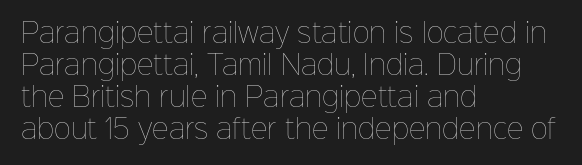
The passage shown is not underscored anywhere. Words appear dense and cohesive because spacing is normal. Alignment: flush left. Unlike italic type, these characters show no tilt at all.
